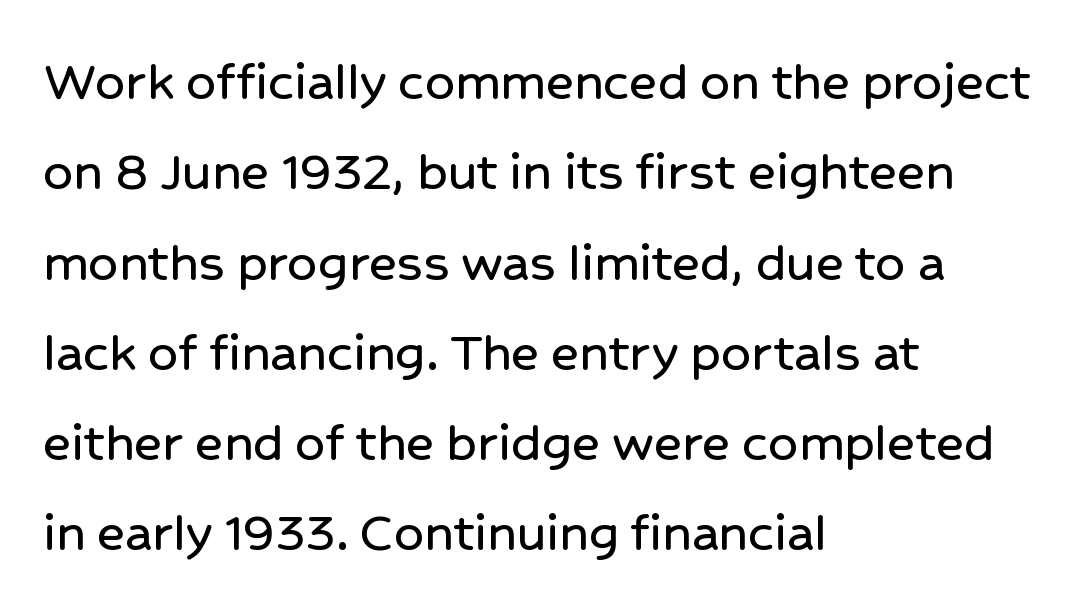
{"serif": "no", "italic": "no", "width": "normal", "stroke_contrast": "low", "x_height": "medium", "monospaced": "no", "underline": "no", "align": "left", "line_spacing": "normal", "line_spacing_ratio": 1.53, "letter_spacing": "normal", "letter_spacing_em": 0.0, "glyph_px": 59}
